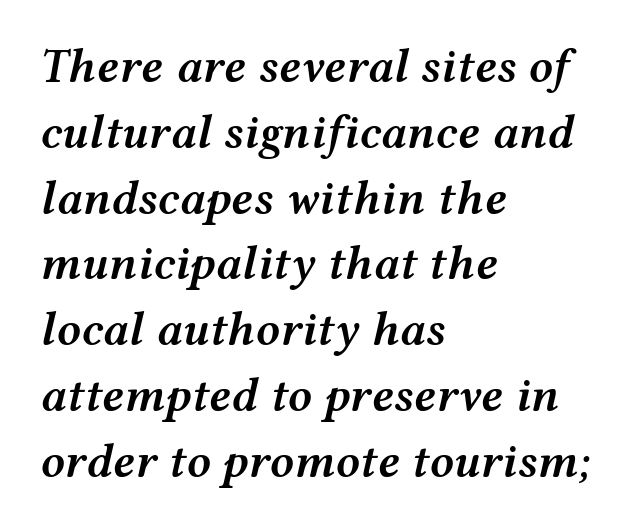
{"italic": "yes", "lean": "right", "slant_degrees": 12, "bold": "semi", "weight": "semibold", "width": "wide", "stroke_contrast": "medium", "x_height": "medium", "monospaced": "no", "underline": "no", "align": "left", "line_spacing": "normal", "line_spacing_ratio": 1.37, "letter_spacing": "normal", "letter_spacing_em": 0.0, "glyph_px": 48}
